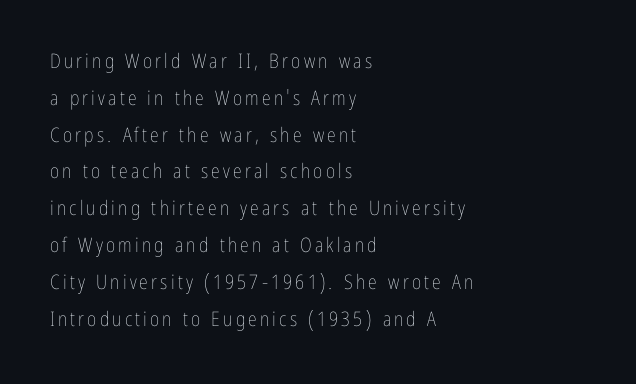
Q: Is the text bold? A: No.
Q: Is the text italic (slanted)? A: No, it is upright.
Q: Is the text underlined? A: No.
Q: How is the paragraph aligned? A: Left-aligned.
